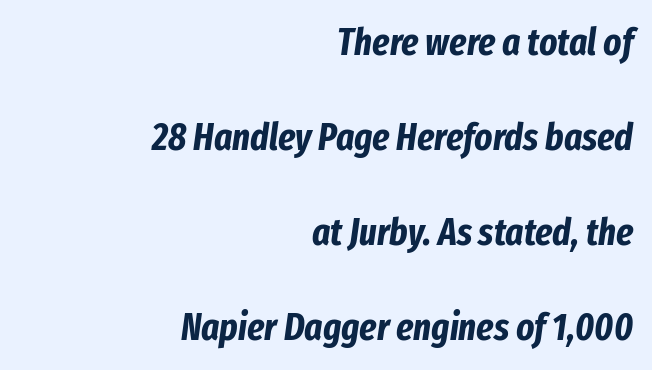
If you drew a line through each stem, it would be angled. The horizontal fit of the characters is conventional and even. Every row of glyphs terminates at an identical x-position on the right. You could not count columns in this text — the font is proportionally spaced.
